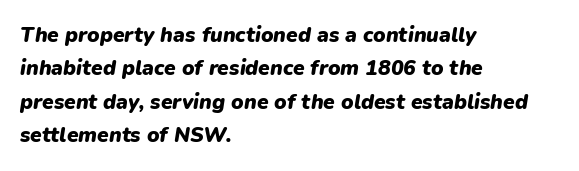
{"italic": "yes", "lean": "right", "slant_degrees": 9, "bold": "yes", "underline": "no", "align": "left", "line_spacing": "normal", "line_spacing_ratio": 1.59, "letter_spacing": "normal", "letter_spacing_em": 0.0, "glyph_px": 21}
